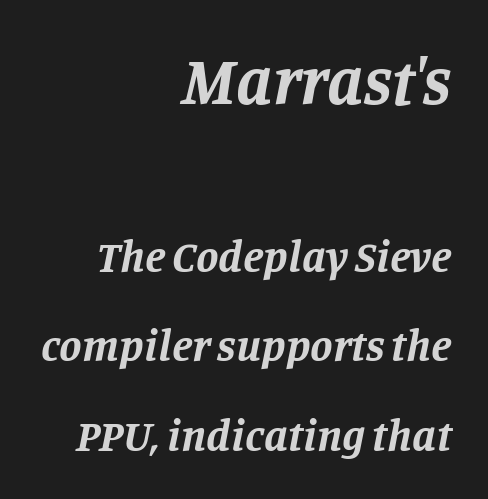
The image shows 68 px bold serif type, italic (leaning right); set right-aligned, loose line spacing (1.99x), normal letter spacing, not underlined; the first (top) block is 1.51x larger; low stroke contrast and a large x-height.
